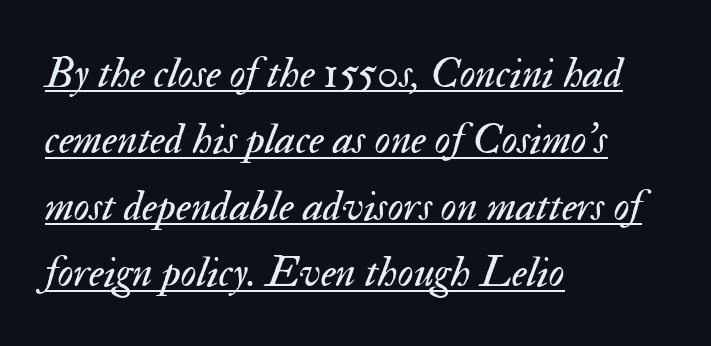
These lines were composed using italics. Bold? No — there's no thickening of the strokes. How would I describe the line gaps? Plain and ordinary. Layout note: lines flush left. Do the characters align in a grid? No, the font is proportional. Standard letterfit; no display-style spreading of the glyphs.
